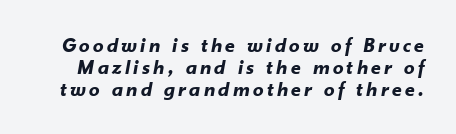
The axis of the letterforms is tilted away from vertical. Summary of vertical rhythm: compact, with narrow interline spacing. Heavy, bold letterforms. Descenders are the only things crossing below the line.
